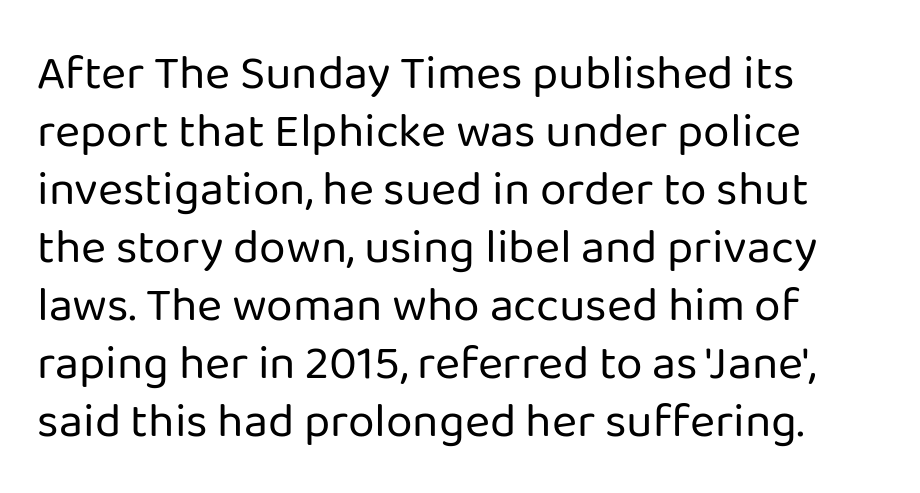
Q: Is the text bold? A: No.
Q: Is the text italic (slanted)? A: No, it is upright.
Q: Is the typeface a serif or a sans-serif typeface? A: Sans-serif.
Q: Is the text underlined? A: No.
Q: How is the paragraph aligned? A: Left-aligned.
Q: Is the spacing between letters normal or unusually wide? A: Normal.
Q: Width (condensed, normal, or wide)? A: Normal.
Q: Stroke contrast? A: Low.
Q: x-height? A: Medium.
Q: Monospaced? A: No.
